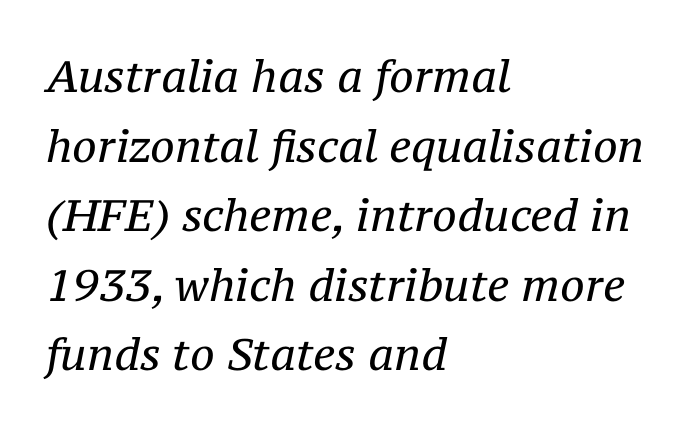
The tracking reads as untouched default to a designer's eye. Every character sits at an angle, as italics do. The passage shown stacks its lines at a standard gap. In terms of letterform style, serifs are clearly present. Descenders are the only things crossing below the line. Casual observation: everything's shoved over to the left.
